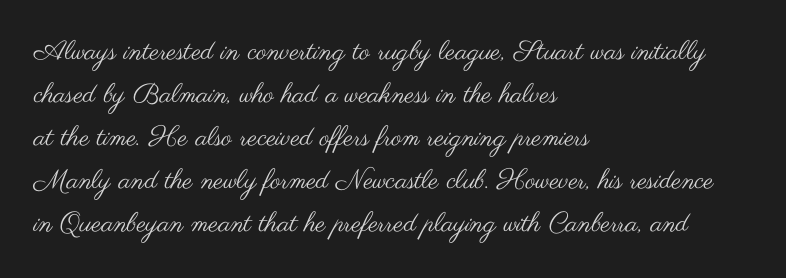
Q: Is the text bold? A: No.
Q: Is the text italic (slanted)? A: Yes.
Q: Is the text underlined? A: No.
Q: How is the paragraph aligned? A: Left-aligned.
Q: Is the spacing between letters normal or unusually wide? A: Normal.
Q: Is the spacing between lines tight, normal or loose? A: Normal.
